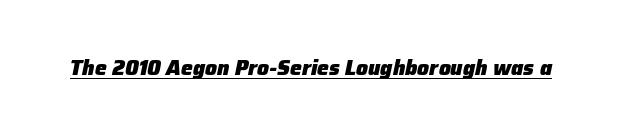
{"italic": "yes", "lean": "right", "slant_degrees": 12, "bold": "yes", "underline": "yes", "letter_spacing": "normal", "letter_spacing_em": 0.0, "glyph_px": 21}
